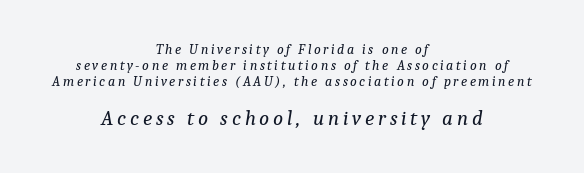
The image shows 21 px text type, italic (leaning right); set centered, tight line spacing (1.15x), not underlined; the second (bottom) block is 1.5x larger.
